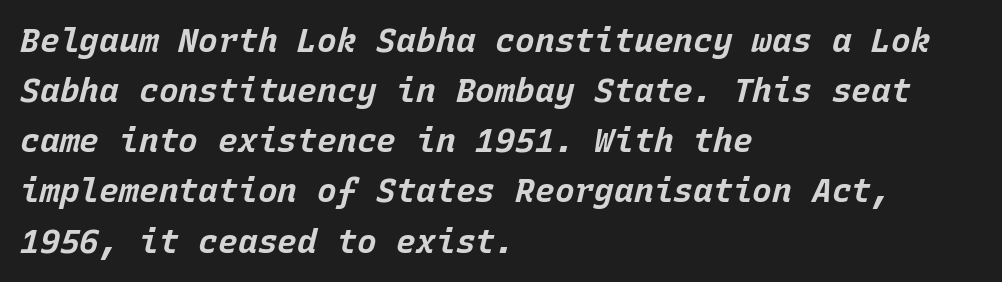
Set as a true bold cut, around the 700 mark. The rendering anchors every line to the left-hand side. Characters follow at the spacing the type designer built in. The specimen reads as italic at a glance. Vertical spacing — default. Fixed-width glyphs throughout — classic coding-font behaviour.
